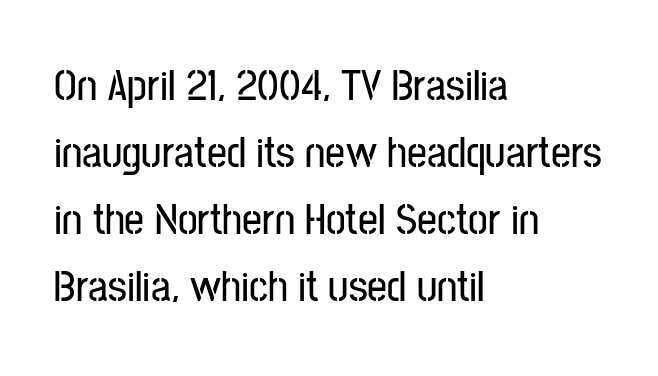
Q: Is the text italic (slanted)? A: No, it is upright.
Q: Is the typeface a serif or a sans-serif typeface? A: Sans-serif.
Q: Is the text underlined? A: No.
Q: How is the paragraph aligned? A: Left-aligned.
Q: Is the spacing between letters normal or unusually wide? A: Normal.
Q: Is the spacing between lines tight, normal or loose? A: Normal.
Q: Width (condensed, normal, or wide)? A: Condensed.
Q: Stroke contrast? A: Low.
Q: x-height? A: Medium.
Q: Monospaced? A: No.
